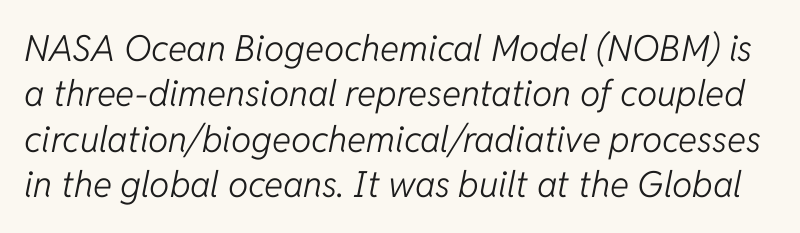
Q: Is the text bold? A: No.
Q: Is the text italic (slanted)? A: Yes, it leans right by about 11 degrees.
Q: Is the text underlined? A: No.
Q: Is the spacing between letters normal or unusually wide? A: Normal.
Q: Is the spacing between lines tight, normal or loose? A: Normal.
Q: Width (condensed, normal, or wide)? A: Normal.
Q: Stroke contrast? A: Low.
Q: x-height? A: Medium.
Q: Monospaced? A: No.
